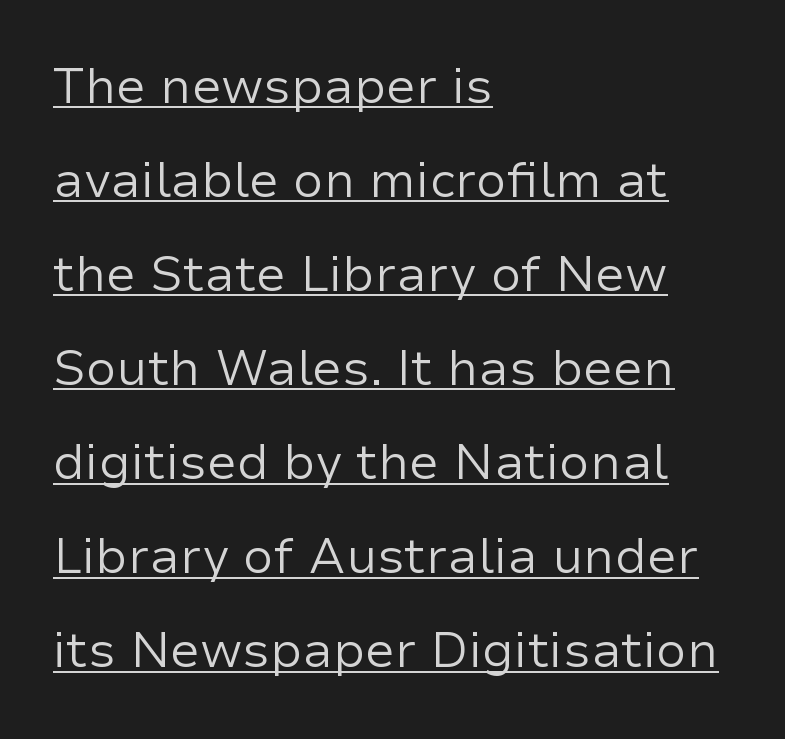
Q: Is the text bold? A: No.
Q: Is the text italic (slanted)? A: No, it is upright.
Q: Is the typeface a serif or a sans-serif typeface? A: Sans-serif.
Q: Is the text underlined? A: Yes.
Q: How is the paragraph aligned? A: Left-aligned.
Q: Is the spacing between letters normal or unusually wide? A: Normal.
Q: Is the spacing between lines tight, normal or loose? A: Loose.
Q: Width (condensed, normal, or wide)? A: Normal.
Q: Stroke contrast? A: Low.
Q: x-height? A: Medium.
Q: Monospaced? A: No.
